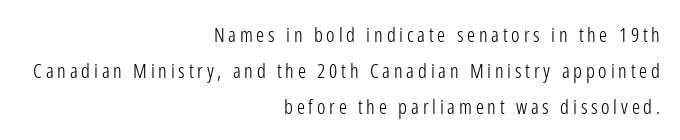
{"italic": "no", "bold": "no", "underline": "no", "align": "right", "line_spacing_ratio": 1.79, "glyph_px": 20}
